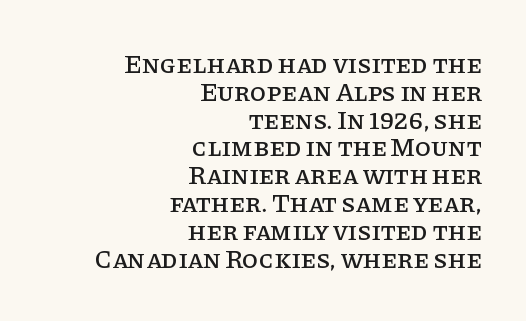
The image shows 26 px text type, upright; set right-aligned, tight line spacing (1.07x), normal letter spacing, not underlined.
